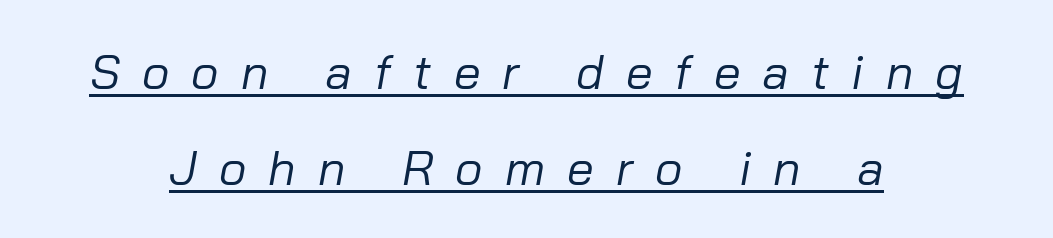
Q: Is the text bold? A: No.
Q: Is the text italic (slanted)? A: Yes, it leans right by about 10 degrees.
Q: Is the text underlined? A: Yes.
Q: How is the paragraph aligned? A: Centered.
Q: Is the spacing between letters normal or unusually wide? A: Unusually wide.
Q: Is the spacing between lines tight, normal or loose? A: Loose.
Q: Width (condensed, normal, or wide)? A: Normal.
Q: Stroke contrast? A: Low.
Q: x-height? A: Medium.
Q: Monospaced? A: No.
